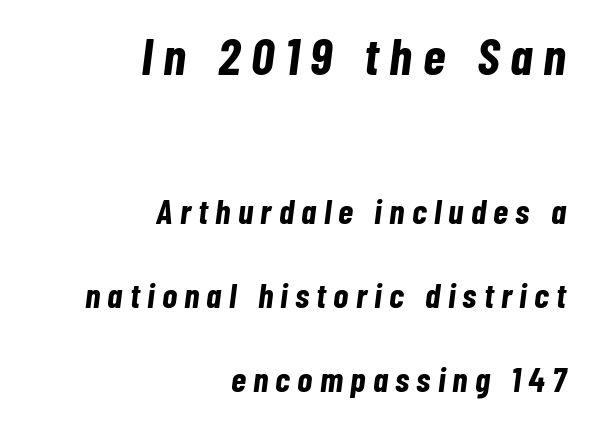
Short note: letters widely spaced. The rendering applies a slant to the glyphs. Here the designer chose a conventional face with non-uniform glyph widths. The paragraph has a hard right edge and a soft left edge.
